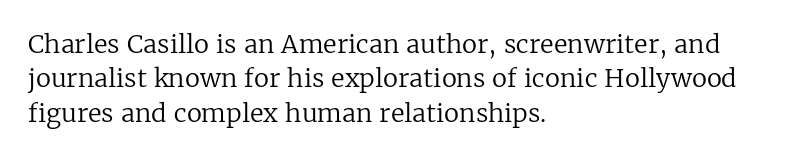
Spacing between characters is what you'd get straight out of the box. The passage shown is not underscored anywhere. The lines in this sample share a left origin and differ only in where they stop. The lines sit at an ordinary, default distance from one another. Is the type heavy? It reads as light-to-regular instead.
